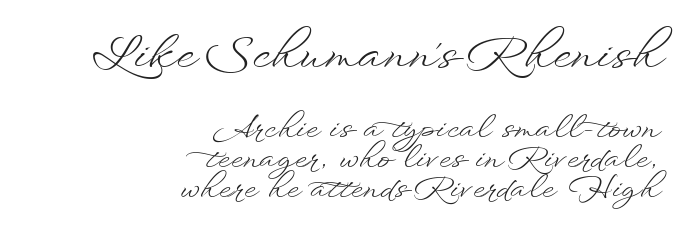
Q: Is the text bold? A: No.
Q: Is the text italic (slanted)? A: Yes.
Q: Is the text underlined? A: No.
Q: How is the paragraph aligned? A: Right-aligned.
Q: Is the spacing between letters normal or unusually wide? A: Normal.
Q: Is the spacing between lines tight, normal or loose? A: Tight.
Q: Which block of text is set in a larger size, the first (top) or the second (bottom)? A: The first (top) one.
Q: Width (condensed, normal, or wide)? A: Wide.
Q: Stroke contrast? A: Low.
Q: x-height? A: Small.
Q: Monospaced? A: No.
